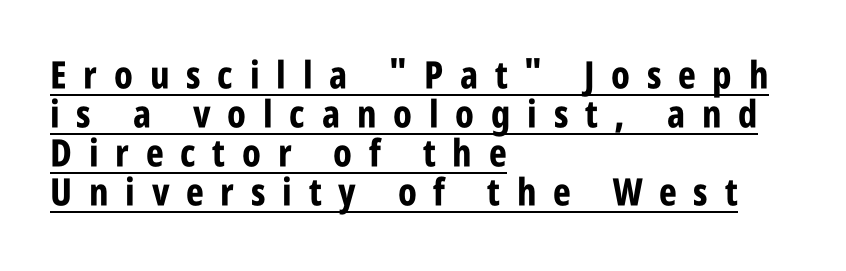
The image shows 38 px bold, condensed sans-serif type, upright; set left-aligned, tight line spacing (1.03x), unusually wide letter spacing (+0.44 em), underlined; low stroke contrast and a large x-height.
